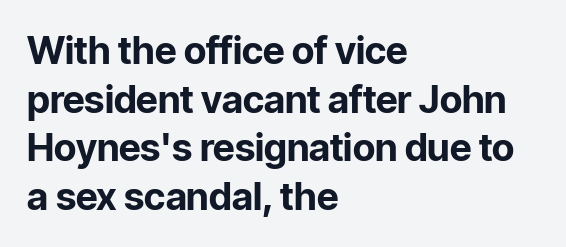
The image shows 38 px bold sans-serif type, upright; set left-aligned, normal line spacing (1.28x), normal letter spacing, not underlined; low stroke contrast and a medium x-height.
